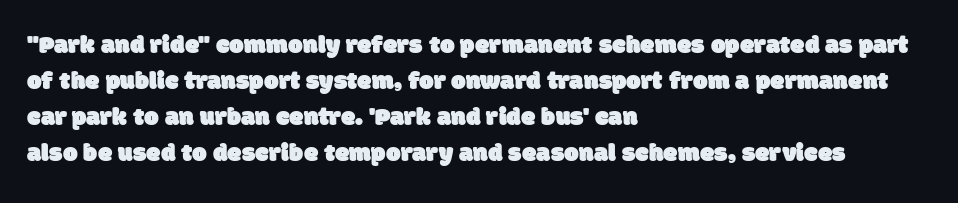
Q: Is the text underlined? A: No.
Q: How is the paragraph aligned? A: Left-aligned.
Q: Is the spacing between letters normal or unusually wide? A: Normal.
Q: Is the spacing between lines tight, normal or loose? A: Normal.
